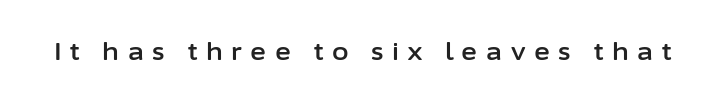
The image shows 24 px text type, upright; set unusually wide letter spacing (+0.36 em), not underlined.
